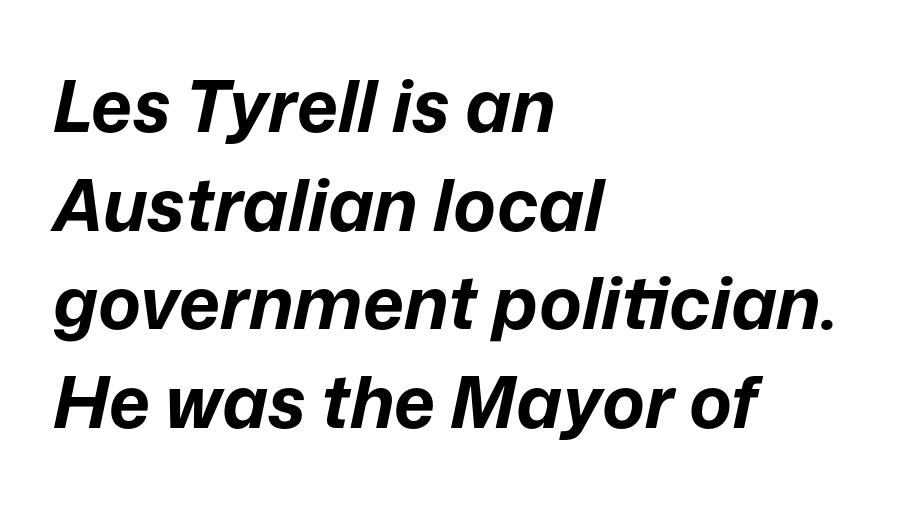
The image shows 72 px bold type, italic (leaning right); set left-aligned, normal line spacing (1.37x), normal letter spacing, not underlined; low stroke contrast and a medium x-height.
